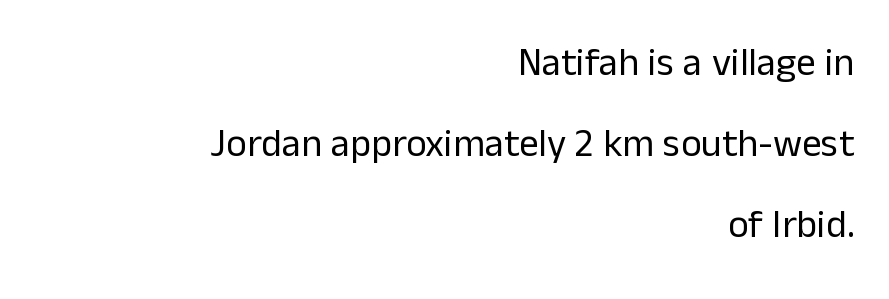
Q: Is the text bold? A: No.
Q: Is the text italic (slanted)? A: No, it is upright.
Q: Is the typeface a serif or a sans-serif typeface? A: Sans-serif.
Q: Is the text underlined? A: No.
Q: How is the paragraph aligned? A: Right-aligned.
Q: Is the spacing between letters normal or unusually wide? A: Normal.
Q: Is the spacing between lines tight, normal or loose? A: Loose.
Q: Width (condensed, normal, or wide)? A: Normal.
Q: Stroke contrast? A: Low.
Q: x-height? A: Medium.
Q: Monospaced? A: No.
